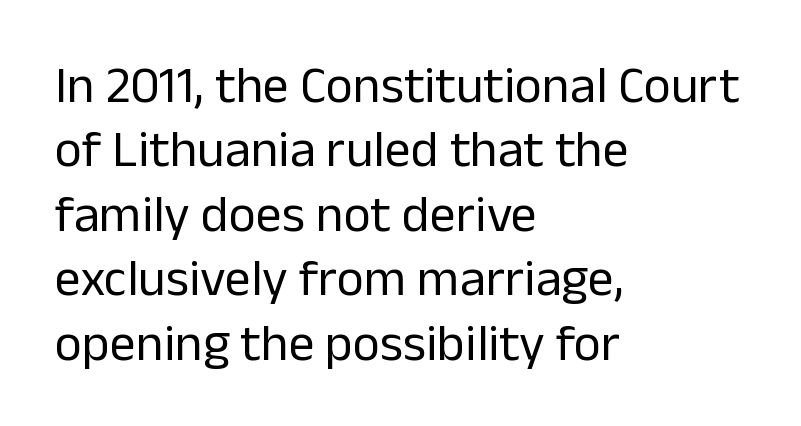
Q: Is the text bold? A: No.
Q: Is the text italic (slanted)? A: No, it is upright.
Q: Is the typeface a serif or a sans-serif typeface? A: Sans-serif.
Q: Is the text underlined? A: No.
Q: How is the paragraph aligned? A: Left-aligned.
Q: Is the spacing between letters normal or unusually wide? A: Normal.
Q: Width (condensed, normal, or wide)? A: Normal.
Q: Stroke contrast? A: Low.
Q: x-height? A: Medium.
Q: Monospaced? A: No.
